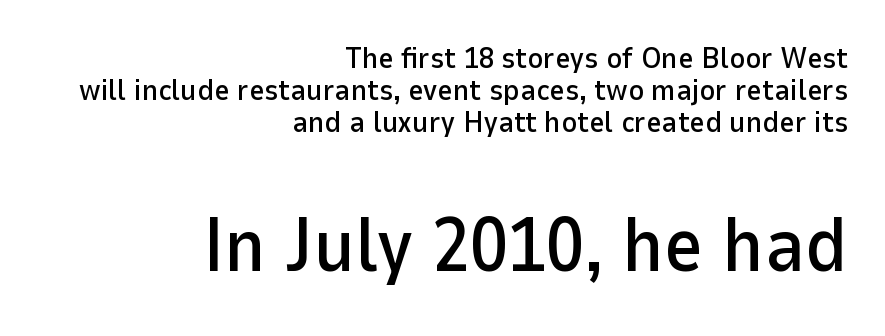
Q: Is the text italic (slanted)? A: No, it is upright.
Q: Is the typeface a serif or a sans-serif typeface? A: Sans-serif.
Q: Is the text underlined? A: No.
Q: How is the paragraph aligned? A: Right-aligned.
Q: Is the spacing between letters normal or unusually wide? A: Normal.
Q: Is the spacing between lines tight, normal or loose? A: Tight.
Q: Which block of text is set in a larger size, the first (top) or the second (bottom)? A: The second (bottom) one.
Q: Width (condensed, normal, or wide)? A: Normal.
Q: Stroke contrast? A: Low.
Q: x-height? A: Medium.
Q: Monospaced? A: No.
